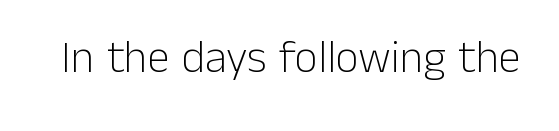
{"serif": "no", "italic": "no", "bold": "no", "weight": "light", "width": "normal", "stroke_contrast": "low", "x_height": "medium", "monospaced": "no", "underline": "no", "letter_spacing": "normal", "letter_spacing_em": 0.0, "glyph_px": 45}
